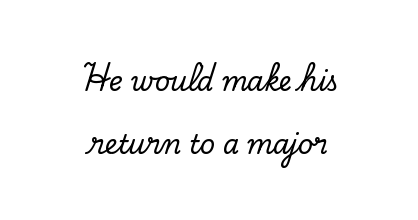
The image shows 26 px text type; set centered, loose line spacing (2.44x), normal letter spacing, not underlined.
